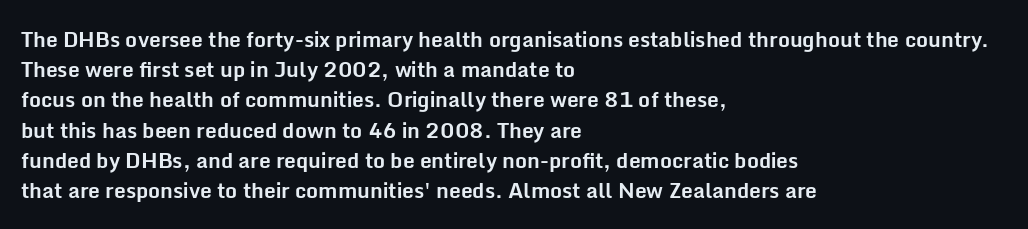
The image shows 21 px bold type, upright; set left-aligned, normal line spacing (1.44x), normal letter spacing, not underlined.
